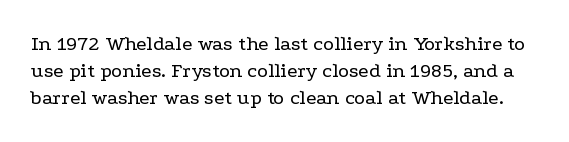
{"italic": "no", "bold": "no", "underline": "no", "line_spacing": "normal", "line_spacing_ratio": 1.29, "letter_spacing": "normal", "letter_spacing_em": 0.0, "glyph_px": 21}
